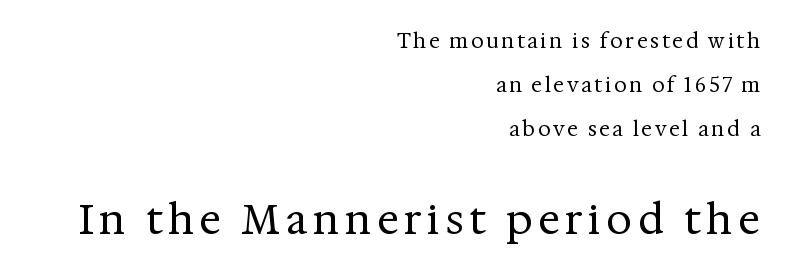
Heaviness? Minimal to ordinary, like unemphasized prose. These lines stand farther apart than default settings would place them. Alignment: flush right. The face used here appears at its bigger size in the lower chunk. Yep, those are serifs on the letters.
